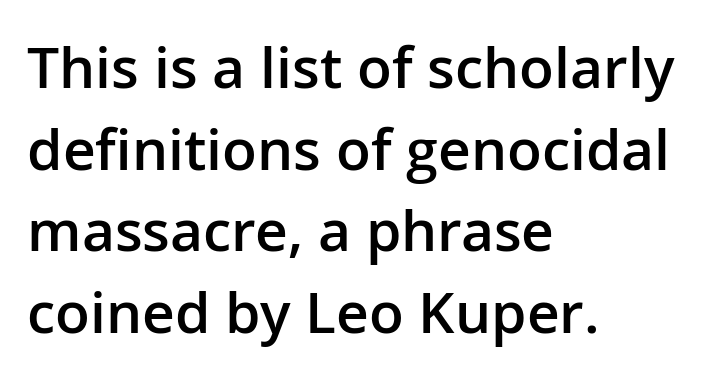
{"serif": "no", "italic": "no", "bold": "semi", "weight": "semibold", "width": "normal", "stroke_contrast": "low", "x_height": "medium", "monospaced": "no", "underline": "no", "align": "left", "line_spacing": "normal", "line_spacing_ratio": 1.43, "letter_spacing": "normal", "letter_spacing_em": 0.0, "glyph_px": 57}
